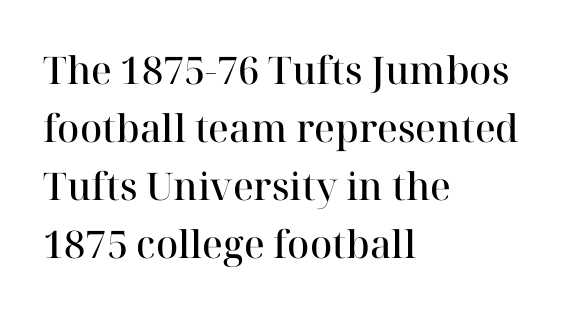
The rendering anchors every line to the left-hand side. Looks like regular typesetting: each glyph gets only the width it needs. The zone under the glyphs is completely vacant. There is no visible air inserted between adjacent glyphs. This sample uses an upright cut, with every glyph sitting square on the baseline. Reading down the column, the eye jumps a familiar distance to each next line.
